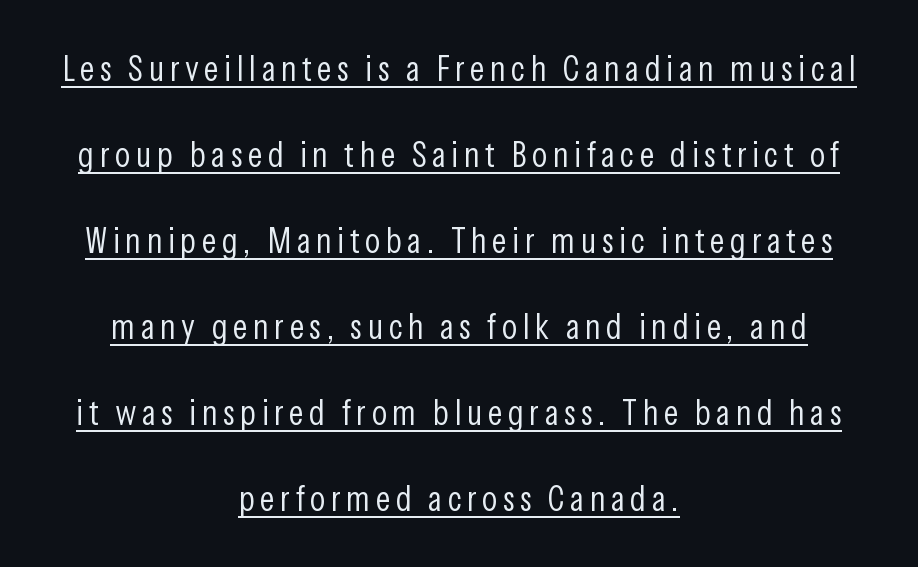
Q: Is the text bold? A: No.
Q: Is the text italic (slanted)? A: No, it is upright.
Q: Is the typeface a serif or a sans-serif typeface? A: Sans-serif.
Q: Is the text underlined? A: Yes.
Q: How is the paragraph aligned? A: Centered.
Q: Is the spacing between lines tight, normal or loose? A: Loose.
Q: Width (condensed, normal, or wide)? A: Condensed.
Q: Stroke contrast? A: Low.
Q: x-height? A: Medium.
Q: Monospaced? A: No.
